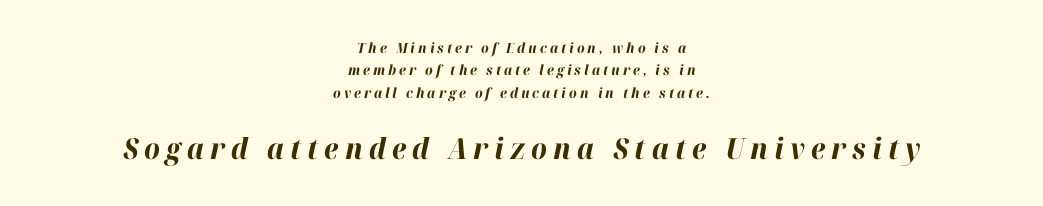
The image shows 29 px bold type, italic (leaning right); set centered, normal line spacing (1.59x), unusually wide letter spacing (+0.21 em), not underlined; the second (bottom) block is 2.07x larger; high stroke contrast and a medium x-height.
